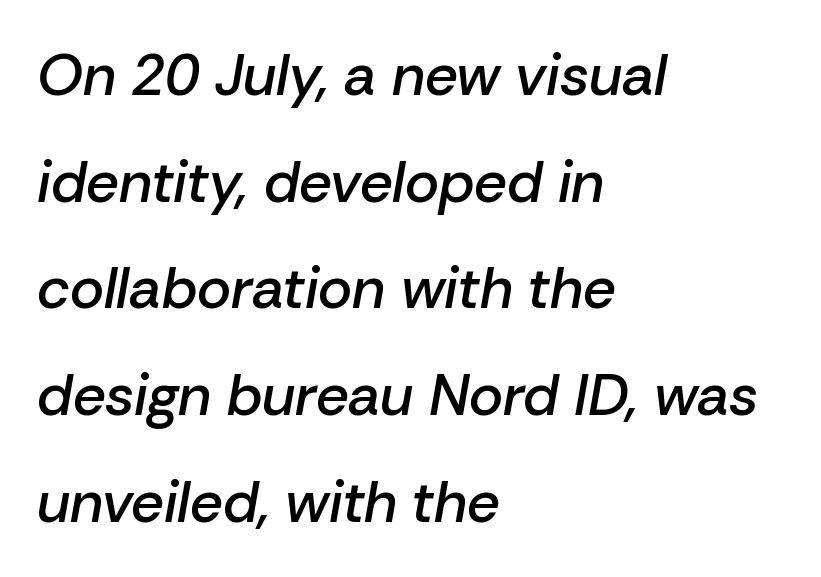
Q: Is the text bold? A: Semi-bold.
Q: Is the text italic (slanted)? A: Yes, it leans right by about 10 degrees.
Q: Is the text underlined? A: No.
Q: How is the paragraph aligned? A: Left-aligned.
Q: Is the spacing between letters normal or unusually wide? A: Normal.
Q: Width (condensed, normal, or wide)? A: Normal.
Q: Stroke contrast? A: Low.
Q: x-height? A: Medium.
Q: Monospaced? A: No.
